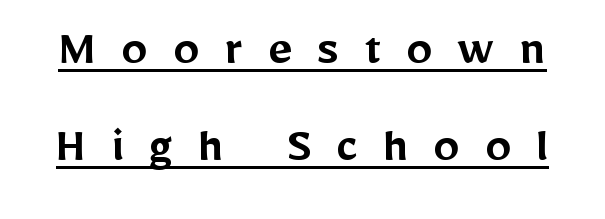
{"serif": "no", "italic": "no", "bold": "semi", "weight": "semibold", "width": "normal", "stroke_contrast": "low", "x_height": "medium", "monospaced": "no", "underline": "yes", "line_spacing_ratio": 1.87, "letter_spacing": "wide", "letter_spacing_em": 0.49, "glyph_px": 52}
